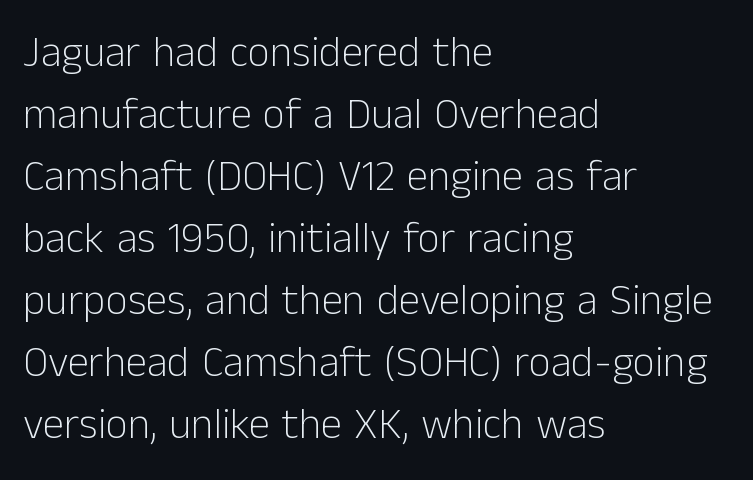
{"serif": "no", "italic": "no", "bold": "no", "weight": "light", "width": "normal", "stroke_contrast": "low", "x_height": "medium", "monospaced": "no", "underline": "no", "align": "left", "line_spacing": "normal", "line_spacing_ratio": 1.44, "letter_spacing": "normal", "letter_spacing_em": 0.0, "glyph_px": 43}
